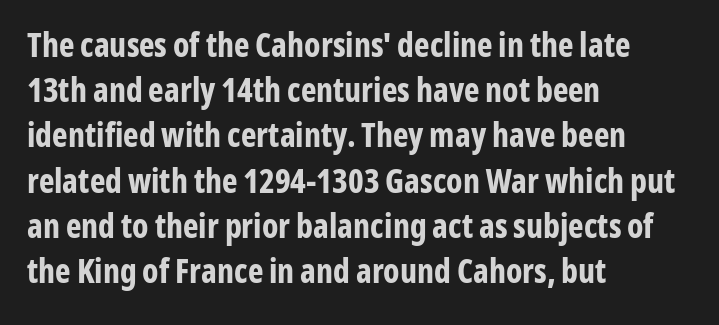
In terms of letterspacing, this is plain default setting. Here the designer chose a conventional face with non-uniform glyph widths. Notice how the stems are strictly vertical — no italics here. The leading is moderate, giving the passage an even texture. Stroke terminals: plain, sans-serif.
